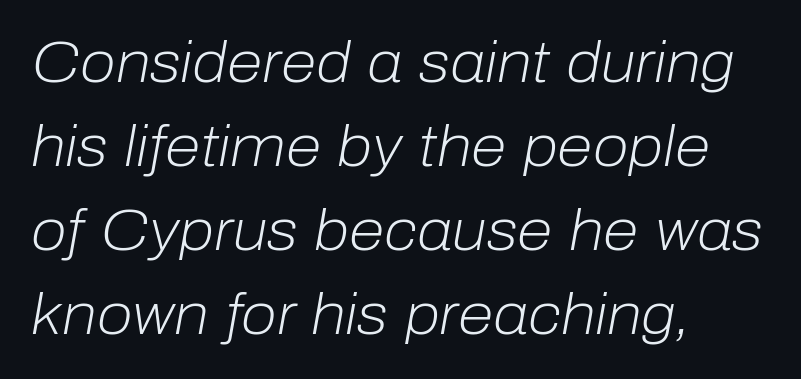
Q: Is the text bold? A: No.
Q: Is the text italic (slanted)? A: Yes, it leans right by about 10 degrees.
Q: Is the text underlined? A: No.
Q: How is the paragraph aligned? A: Left-aligned.
Q: Is the spacing between letters normal or unusually wide? A: Normal.
Q: Is the spacing between lines tight, normal or loose? A: Normal.
Q: Width (condensed, normal, or wide)? A: Normal.
Q: Stroke contrast? A: Low.
Q: x-height? A: Medium.
Q: Monospaced? A: No.
